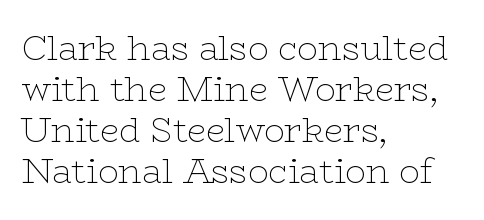
The image shows 34 px thin, wide serif type, upright; set left-aligned, line spacing 1.21x, normal letter spacing, not underlined; low stroke contrast and a medium x-height.
